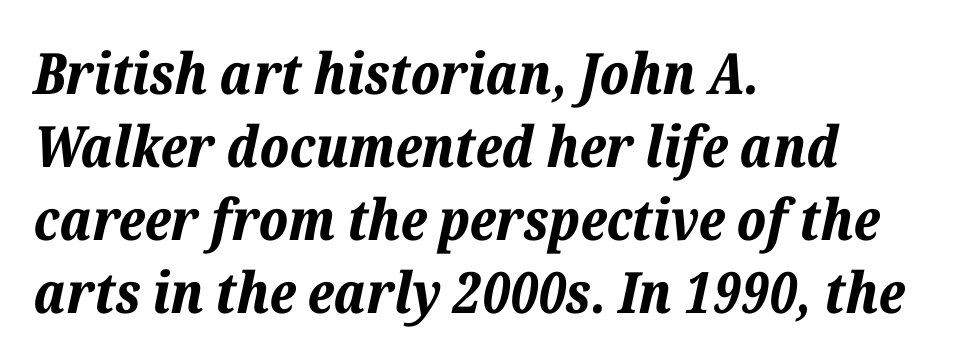
In terms of letterspacing, this is plain default setting. In CSS terms this would be text-align: left. Character widths vary here, with narrow letters taking less room than wide ones. Reading down the column, the eye jumps a familiar distance to each next line. Lines of text with bare space underneath. These lines were composed using italics.
